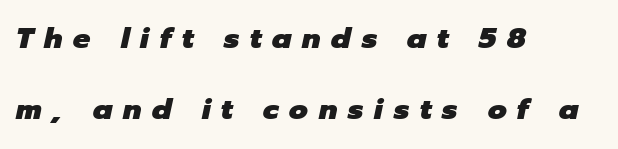
These words are printed bold, with thick strokes throughout. Does the leading feel generous? Absolutely, it's lavish. These lines are rendered in a variable-pitch font. Leftover space on each line is placed entirely after the last word. The specimen omits any rule beneath the text block's lines.
